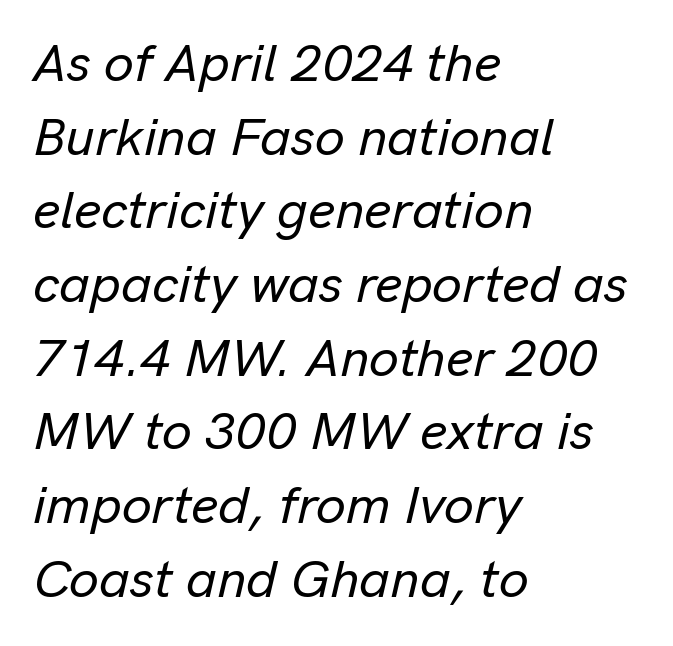
{"italic": "yes", "lean": "right", "slant_degrees": 13, "width": "normal", "stroke_contrast": "low", "x_height": "medium", "monospaced": "no", "underline": "no", "align": "left", "line_spacing": "normal", "line_spacing_ratio": 1.39, "letter_spacing": "normal", "letter_spacing_em": 0.0, "glyph_px": 53}
